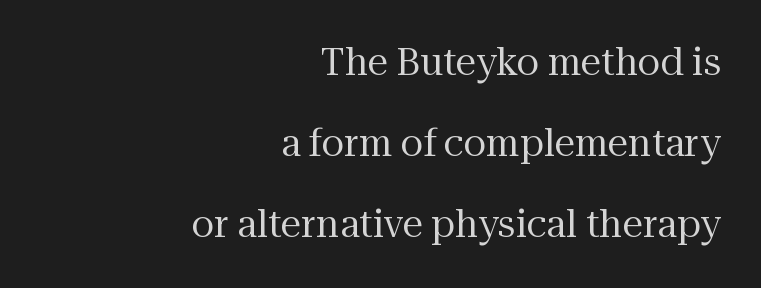
A typesetter would call this proportional, since set widths differ per character. The face used here is rendered with its standard letterfit. Compared with a typical body face, this is equally light or lighter still. These lines are set flush right with a ragged left edge. The foot of each line stays bare and open. These lines are composed in type with serifs.
